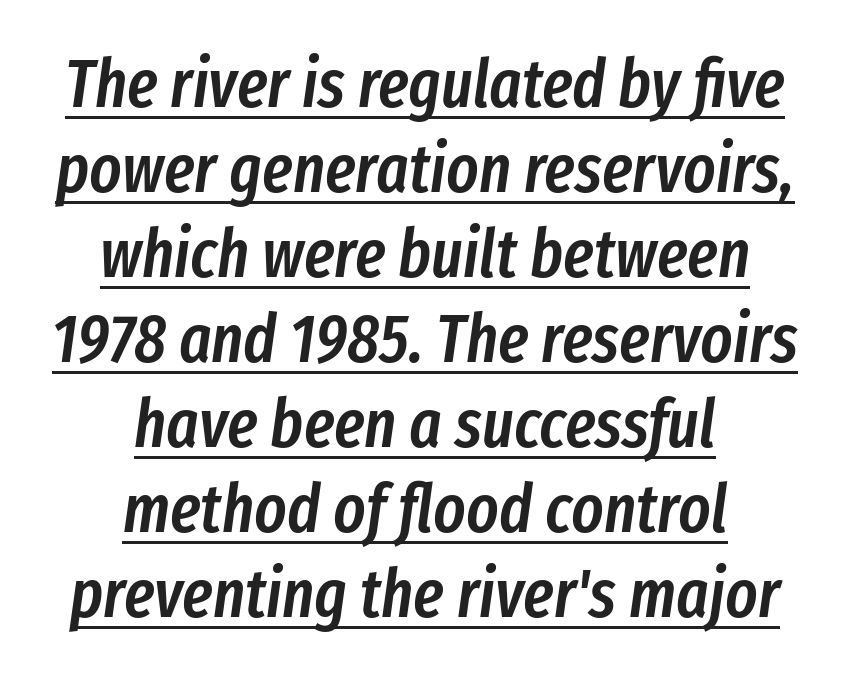
The compositor balanced each line on the midline. If you measured baseline to baseline, you'd find a middling distance. Weight check: semibold — heavier than regular, not quite bold. Nothing unusual about the tracking: characters are spaced as the font intends. A baseline rule has been typeset under these characters. Each letter keeps its own natural width here, so spacing adapts to shape.
